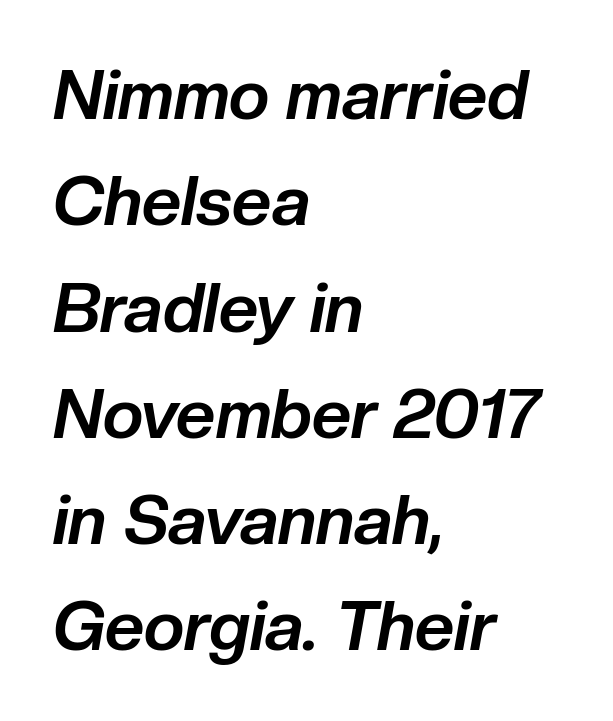
Q: Is the text bold? A: Yes.
Q: Is the text italic (slanted)? A: Yes, it leans right by about 10 degrees.
Q: Is the text underlined? A: No.
Q: How is the paragraph aligned? A: Left-aligned.
Q: Is the spacing between letters normal or unusually wide? A: Normal.
Q: Is the spacing between lines tight, normal or loose? A: Normal.
Q: Width (condensed, normal, or wide)? A: Normal.
Q: Stroke contrast? A: Low.
Q: x-height? A: Medium.
Q: Monospaced? A: No.
